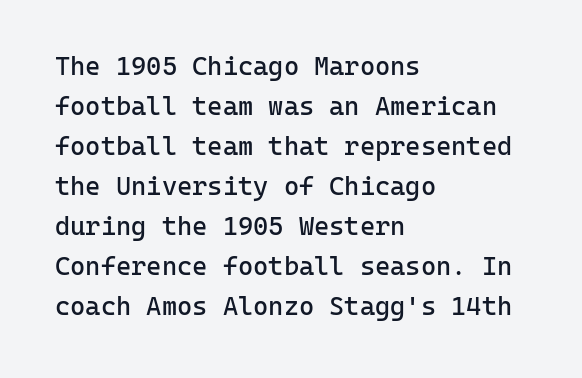
The image shows 26 px text type, upright; set left-aligned, normal line spacing (1.54x), normal letter spacing, not underlined.
